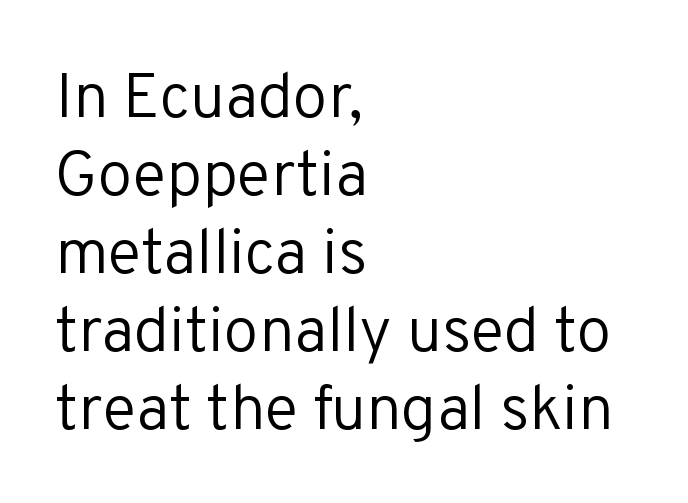
The image shows 63 px regular-weight sans-serif type, upright; set left-aligned, line spacing 1.24x, normal letter spacing, not underlined; low stroke contrast and a medium x-height.
